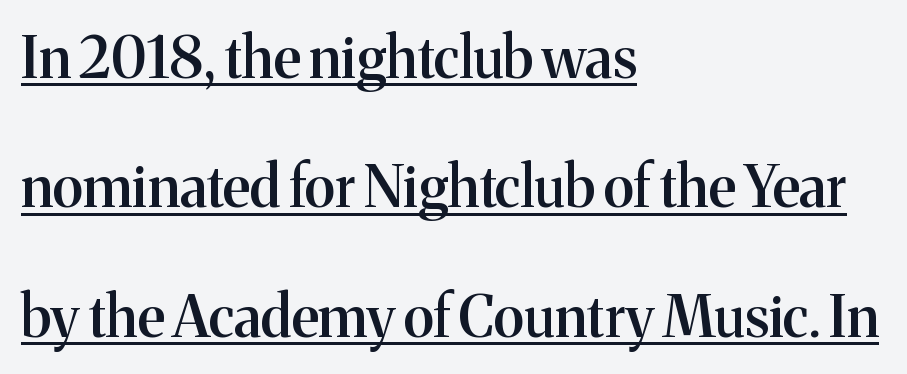
The designer went with a serif here, giving each stem small feet. Short note: letters normally spaced. Quick note: interline space is abundant. Decoration check: the copy is underlined.
